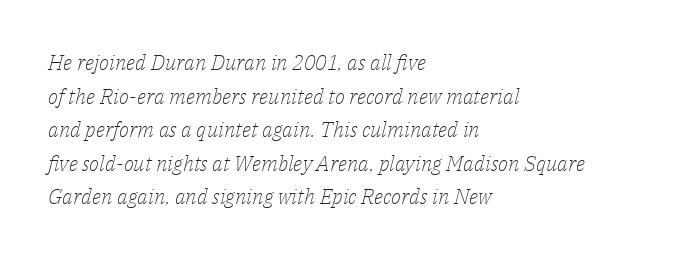
Descenders are the only things crossing below the line. Inter-character spacing is left at the font's built-in metrics. Summary of weight: not heavy and not bold. A normal amount of white space separates one row of letters from the next. Is the block centered? No — it sits flush against the left margin.
